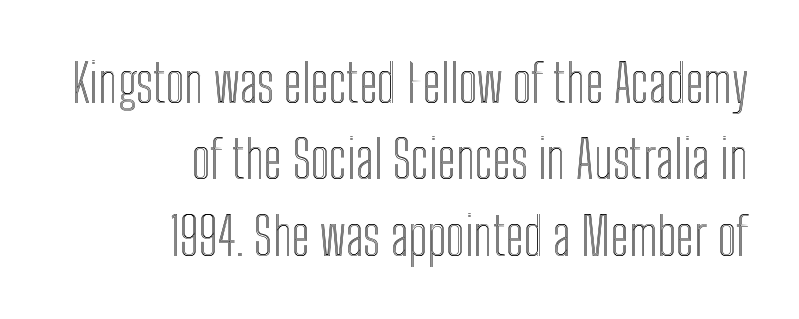
The image shows 52 px condensed type, upright; set right-aligned, normal line spacing (1.47x), normal letter spacing, not underlined; a medium x-height.
